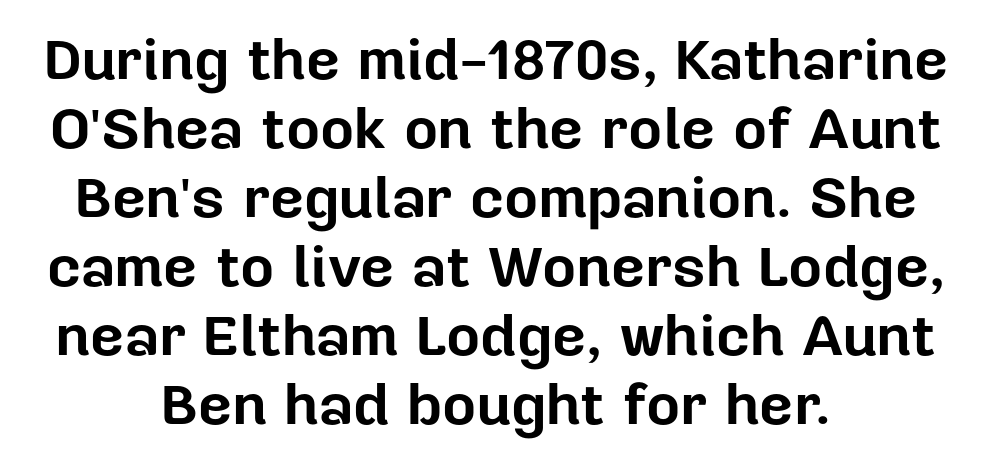
The image shows 59 px bold sans-serif type, upright; set centered, line spacing 1.17x, normal letter spacing, not underlined; low stroke contrast and a medium x-height.
